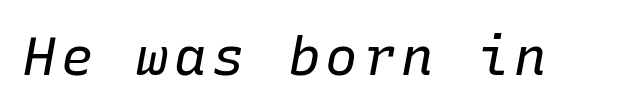
{"italic": "yes", "lean": "right", "slant_degrees": 10, "bold": "no", "weight": "regular", "width": "normal", "stroke_contrast": "low", "x_height": "medium", "monospaced": "yes", "underline": "no", "glyph_px": 54}
